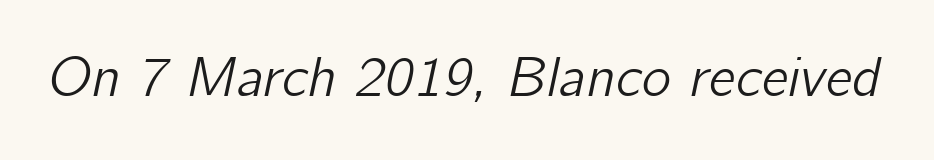
{"italic": "yes", "lean": "right", "slant_degrees": 12, "width": "normal", "stroke_contrast": "low", "x_height": "medium", "monospaced": "no", "underline": "no", "letter_spacing": "normal", "letter_spacing_em": 0.0, "glyph_px": 56}
